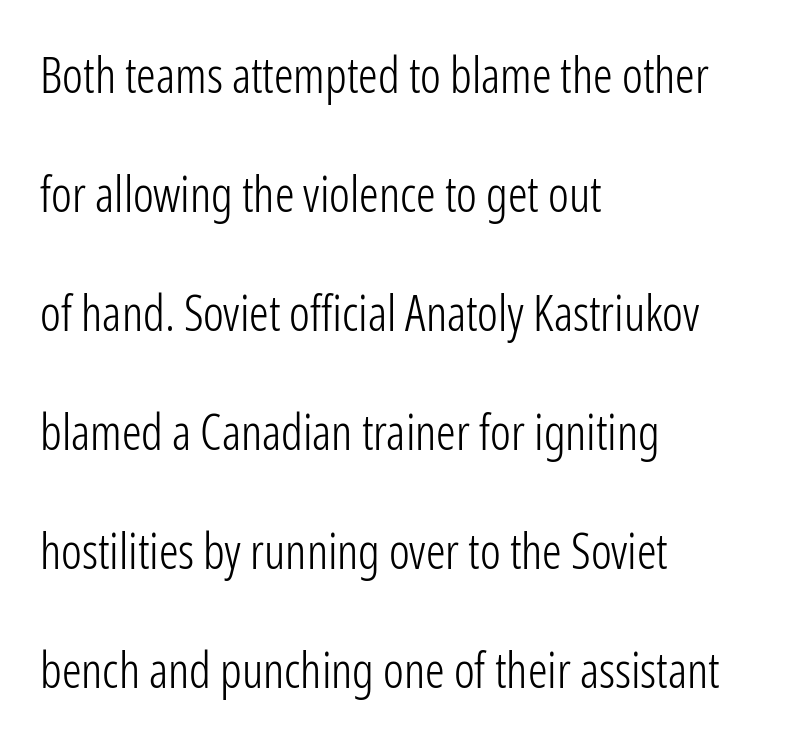
Q: Is the text bold? A: No.
Q: Is the text italic (slanted)? A: No, it is upright.
Q: Is the typeface a serif or a sans-serif typeface? A: Sans-serif.
Q: Is the text underlined? A: No.
Q: How is the paragraph aligned? A: Left-aligned.
Q: Is the spacing between letters normal or unusually wide? A: Normal.
Q: Is the spacing between lines tight, normal or loose? A: Loose.
Q: Width (condensed, normal, or wide)? A: Condensed.
Q: Stroke contrast? A: Low.
Q: x-height? A: Medium.
Q: Monospaced? A: No.
